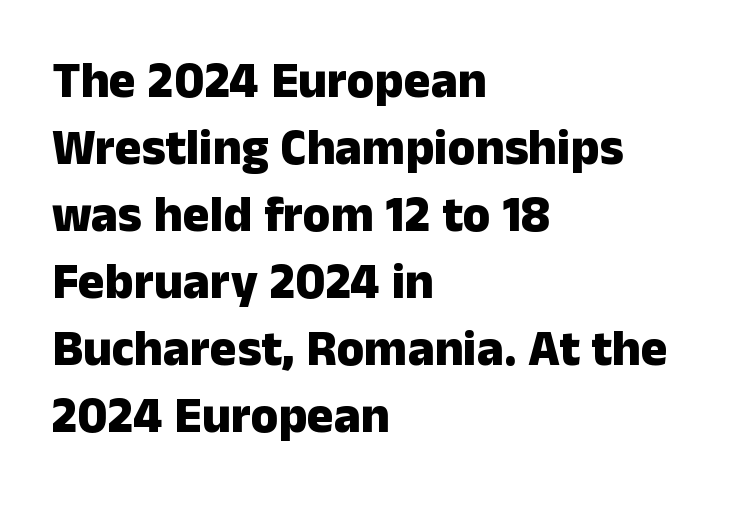
{"serif": "no", "italic": "no", "bold": "yes", "weight": "heavy", "width": "normal", "stroke_contrast": "low", "x_height": "medium", "monospaced": "no", "underline": "no", "align": "left", "line_spacing": "normal", "line_spacing_ratio": 1.34, "letter_spacing": "normal", "letter_spacing_em": 0.0, "glyph_px": 50}
